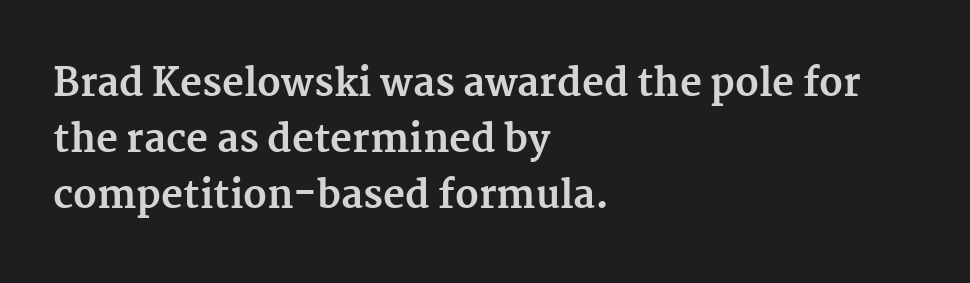
The image shows 38 px bold serif type, upright; set left-aligned, normal line spacing (1.47x), normal letter spacing, not underlined; medium stroke contrast and a medium x-height.
